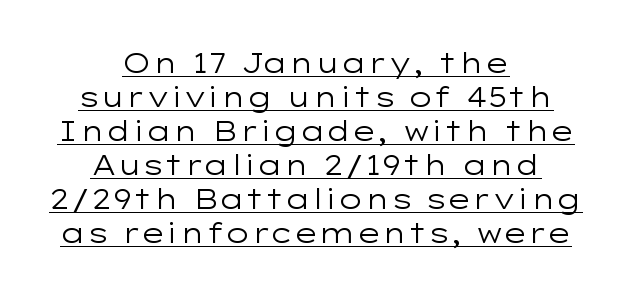
Q: Is the text bold? A: No.
Q: Is the text italic (slanted)? A: No, it is upright.
Q: Is the text underlined? A: Yes.
Q: How is the paragraph aligned? A: Centered.
Q: Is the spacing between letters normal or unusually wide? A: Normal.
Q: Is the spacing between lines tight, normal or loose? A: Normal.
